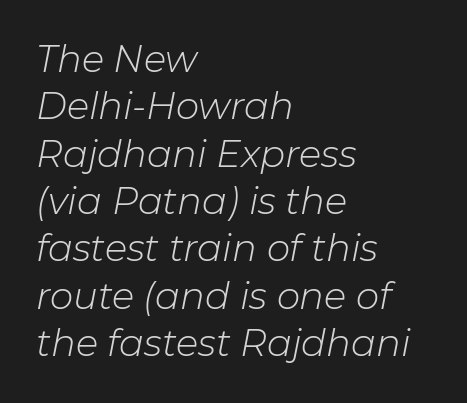
Would a proofreader flag this as italicized? Yes. Weight: not bold — regular or lighter. Notice how the passage keeps a crisp vertical edge on the left only. The passage shown stacks its lines at a standard gap.
